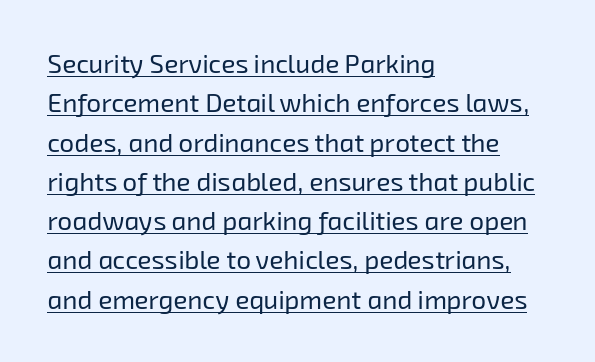
The image shows 26 px text type; set left-aligned, normal line spacing (1.51x), normal letter spacing, underlined.
